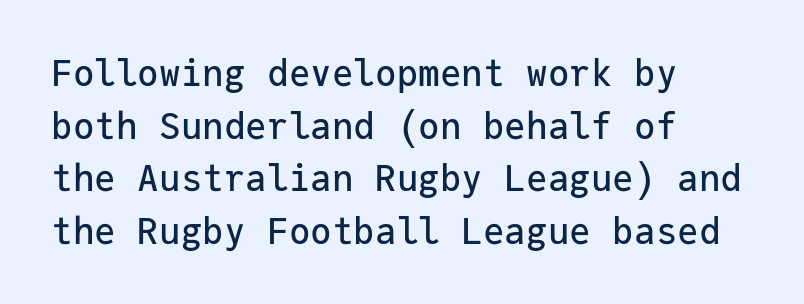
Type without underlining. The vertical gap from one line to the next is medium. Observe the ordinary spacing: letters are neighbours, not strangers. Type style note: lacks serifs. Italic? Not at all — the glyphs are vertical.
